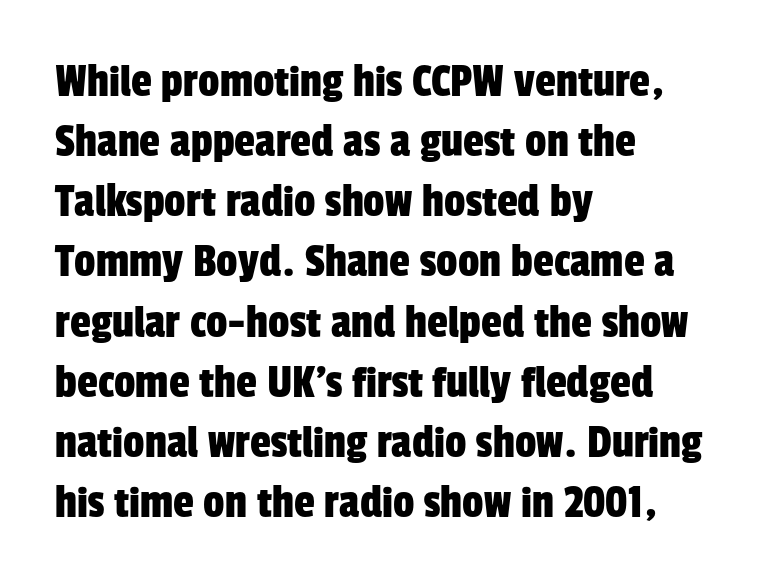
Q: Is the typeface a serif or a sans-serif typeface? A: Sans-serif.
Q: Is the text underlined? A: No.
Q: How is the paragraph aligned? A: Left-aligned.
Q: Is the spacing between letters normal or unusually wide? A: Normal.
Q: Is the spacing between lines tight, normal or loose? A: Normal.
Q: Width (condensed, normal, or wide)? A: Condensed.
Q: Stroke contrast? A: Low.
Q: x-height? A: Medium.
Q: Monospaced? A: No.
